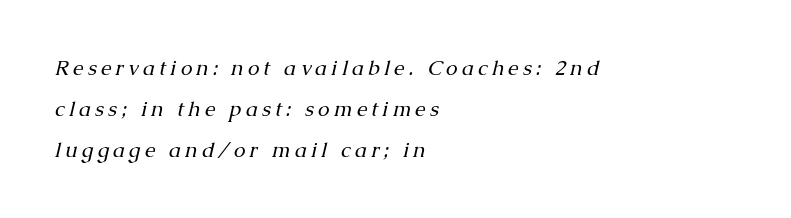
When letters slant like this, we call the style italic. A great deal of white space separates one row of letters from the next. No heavy texture on the line: the type isn't bold. The space directly below the letters is spotless. The lines are quadded left.
